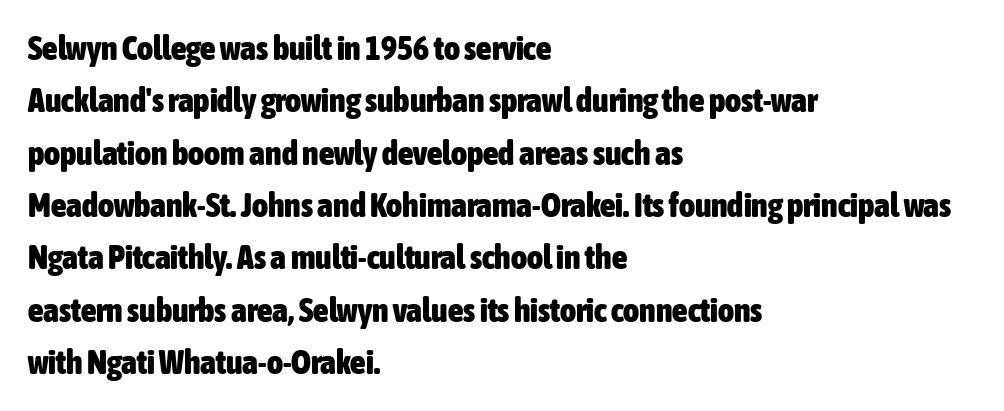
Q: Is the text bold? A: Yes.
Q: Is the text italic (slanted)? A: No, it is upright.
Q: Is the typeface a serif or a sans-serif typeface? A: Sans-serif.
Q: Is the text underlined? A: No.
Q: How is the paragraph aligned? A: Left-aligned.
Q: Is the spacing between letters normal or unusually wide? A: Normal.
Q: Is the spacing between lines tight, normal or loose? A: Normal.
Q: Width (condensed, normal, or wide)? A: Condensed.
Q: Stroke contrast? A: Low.
Q: x-height? A: Medium.
Q: Monospaced? A: No.
